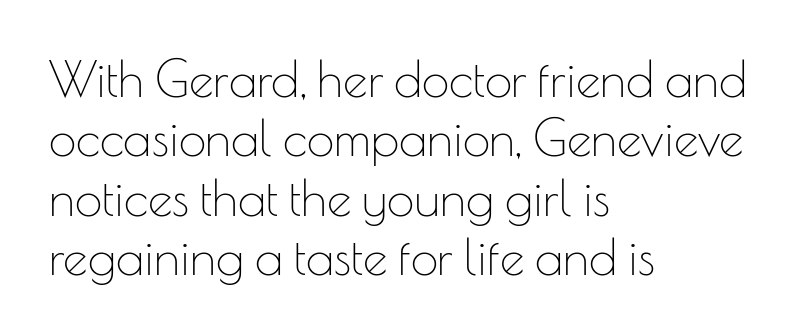
{"serif": "no", "italic": "no", "bold": "no", "weight": "thin", "width": "normal", "stroke_contrast": "low", "x_height": "small", "monospaced": "no", "underline": "no", "align": "left", "line_spacing_ratio": 1.21, "letter_spacing": "normal", "letter_spacing_em": 0.0, "glyph_px": 49}
